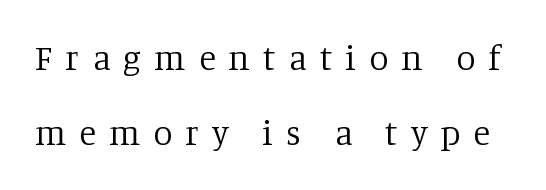
{"serif": "yes", "italic": "no", "bold": "no", "weight": "regular", "width": "normal", "stroke_contrast": "low", "x_height": "large", "monospaced": "no", "underline": "no", "line_spacing": "loose", "line_spacing_ratio": 2.15, "letter_spacing": "wide", "letter_spacing_em": 0.37, "glyph_px": 35}
